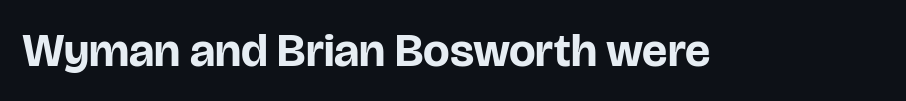
In terms of posture, this sample is upright. Looks like regular typesetting: each glyph gets only the width it needs. Is this a sans? Yes — the strokes have no serifs. Here the glyphs are tracked normally, forming tight word shapes.
